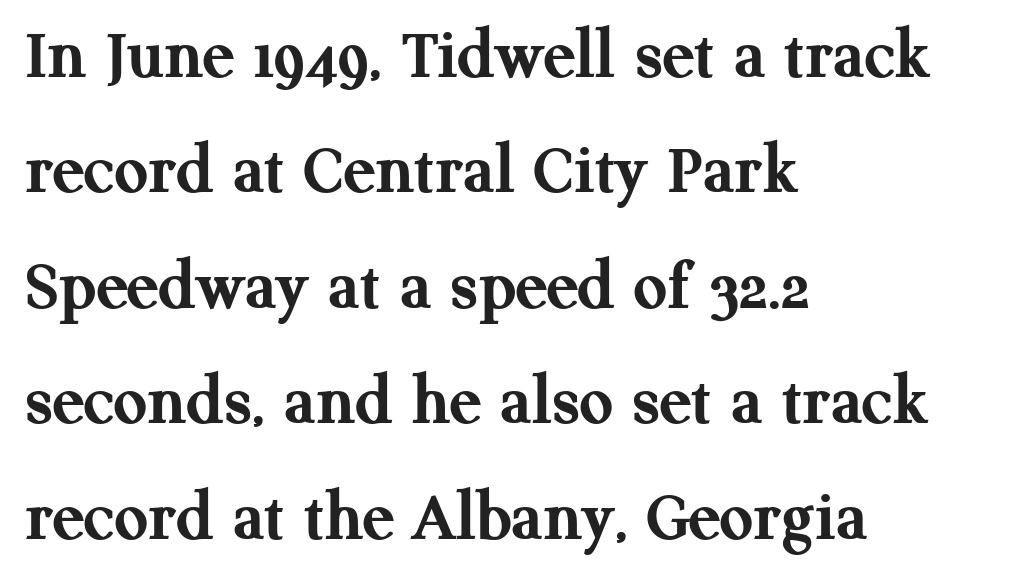
The image shows 74 px semibold serif type, upright; set left-aligned, normal line spacing (1.56x), normal letter spacing, not underlined; medium stroke contrast and a medium x-height.
